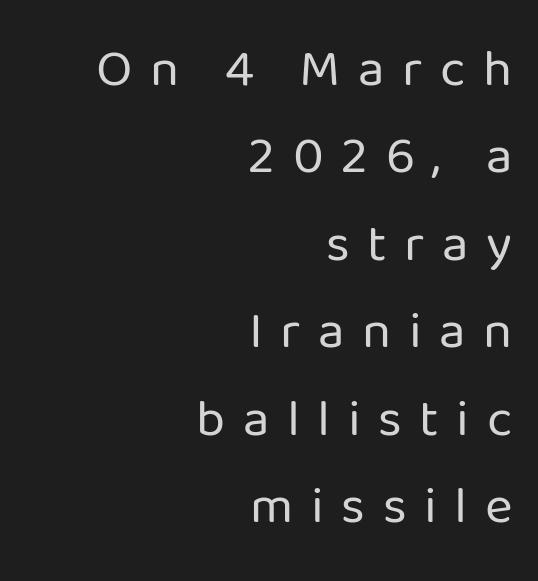
Typographically, this falls in the sans-serif category. Compared with typical paragraphs, the rows here are spaced about the same. The type is letterspaced generously, with wide tracking. Letters have the restrained weight of plain body copy at most. Do the letters lean? They stand straight.
